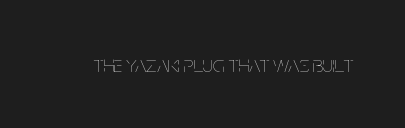
The image shows 23 px text type, upright; set normal letter spacing, not underlined.
